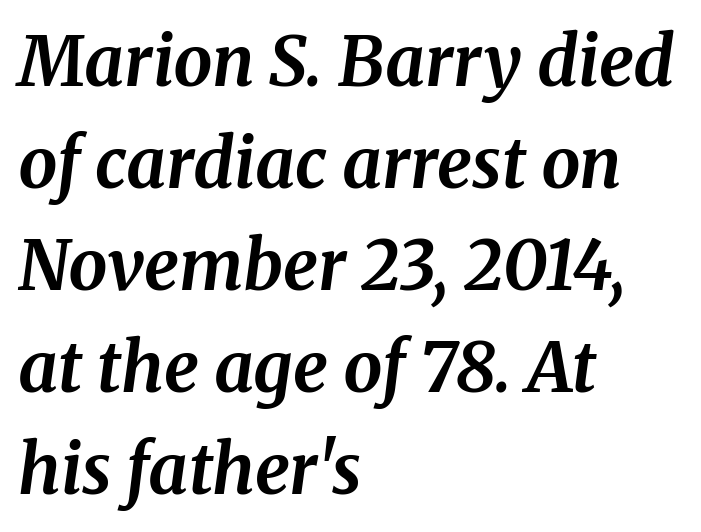
Q: Is the text bold? A: Yes.
Q: Is the text italic (slanted)? A: Yes, it leans right by about 8 degrees.
Q: Is the typeface a serif or a sans-serif typeface? A: Serif.
Q: Is the text underlined? A: No.
Q: How is the paragraph aligned? A: Left-aligned.
Q: Is the spacing between letters normal or unusually wide? A: Normal.
Q: Is the spacing between lines tight, normal or loose? A: Normal.
Q: Width (condensed, normal, or wide)? A: Normal.
Q: Stroke contrast? A: Medium.
Q: x-height? A: Medium.
Q: Monospaced? A: No.
